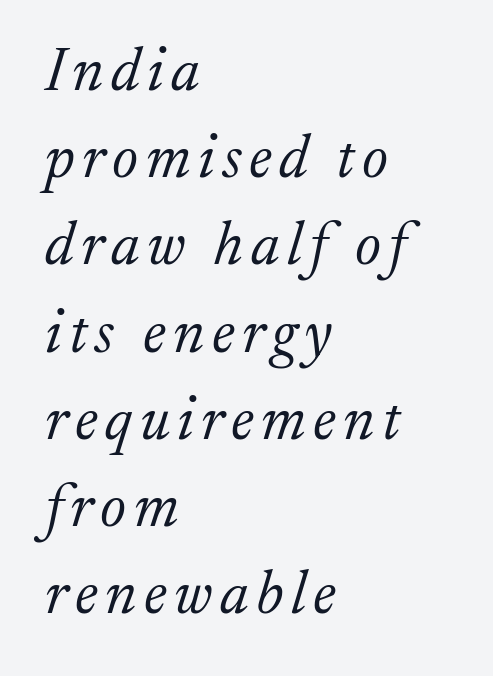
You can tell from the footed stems that serif type was used. Looking at the ascenders, they clearly lean. Weight: not bold — regular or lighter. Check the space under the baseline: it is left empty.
